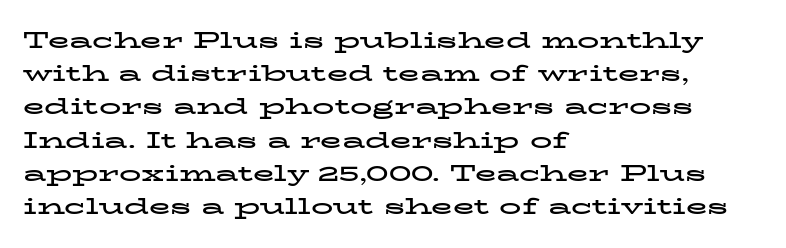
{"italic": "no", "bold": "yes", "underline": "no", "align": "left", "line_spacing": "normal", "line_spacing_ratio": 1.51, "letter_spacing": "normal", "letter_spacing_em": 0.0, "glyph_px": 22}
